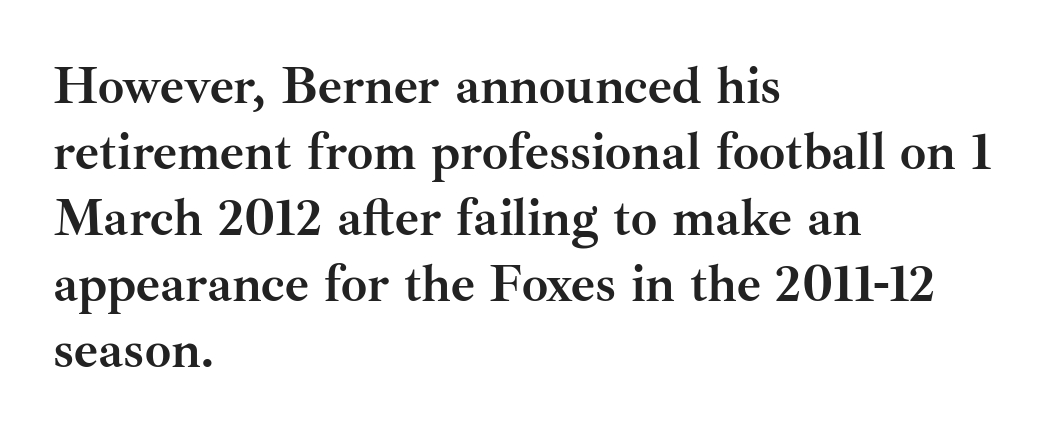
Any mark beneath the type? The region is blank. You could not count columns in this text — the font is proportionally spaced. This sample uses an upright cut, with every glyph sitting square on the baseline. In terms of letterspacing, this is plain default setting. Left-aligned paragraph, ragged on the right.
